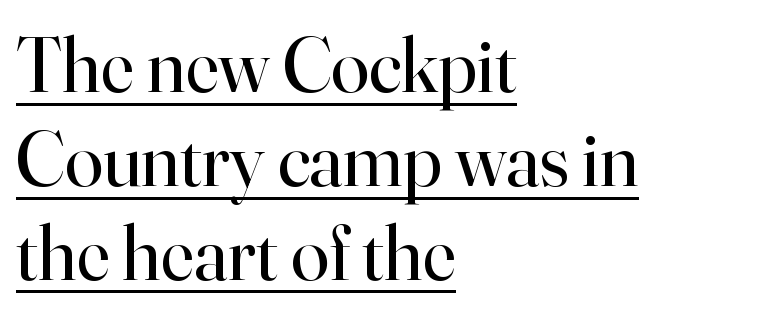
The image shows 77 px regular-weight serif type, upright; set left-aligned, line spacing 1.22x, normal letter spacing, underlined; high stroke contrast and a small x-height.
